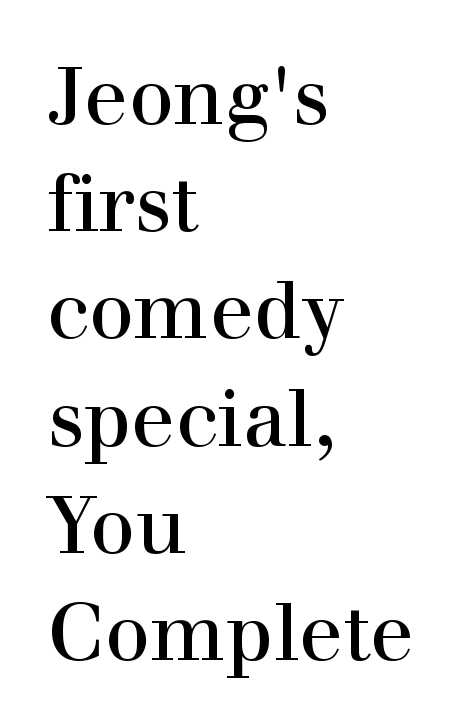
A bare baseline throughout the passage. Note the varied advance widths — an 'i' is clearly narrower than an 'm'. You could call the tracking neutral — neither tight nor loose. Unlike italic type, these characters show no tilt at all. This sample uses a serif face. If you measured baseline to baseline, you'd find a middling distance.
